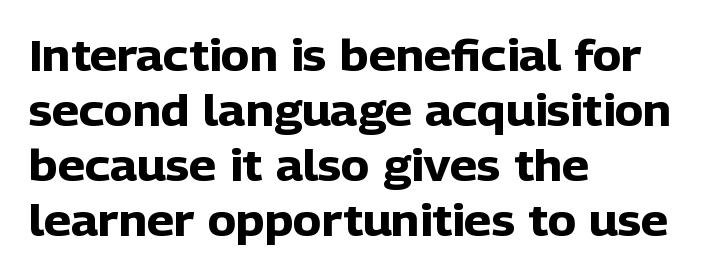
Q: Is the text bold? A: Yes.
Q: Is the text italic (slanted)? A: No, it is upright.
Q: Is the typeface a serif or a sans-serif typeface? A: Sans-serif.
Q: Is the text underlined? A: No.
Q: How is the paragraph aligned? A: Left-aligned.
Q: Is the spacing between letters normal or unusually wide? A: Normal.
Q: Is the spacing between lines tight, normal or loose? A: Normal.
Q: Width (condensed, normal, or wide)? A: Normal.
Q: Stroke contrast? A: Low.
Q: x-height? A: Medium.
Q: Monospaced? A: No.
